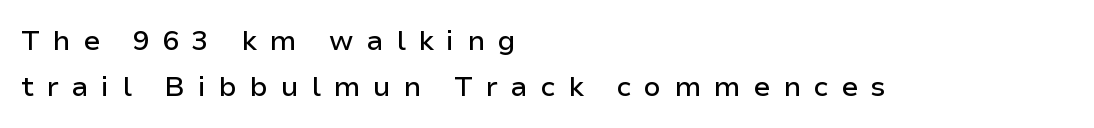
What's the leading like? Ordinary, nothing unusual. Layout note: lines flush left. The passage shown is typeset with a sans-serif family. Proportional: the letters do not fall into vertical columns.
